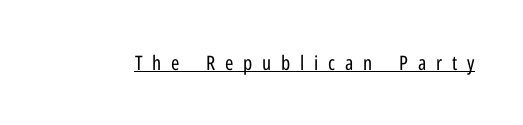
Q: Is the text bold? A: No.
Q: Is the text italic (slanted)? A: No, it is upright.
Q: Is the text underlined? A: Yes.
Q: Is the spacing between letters normal or unusually wide? A: Unusually wide.
